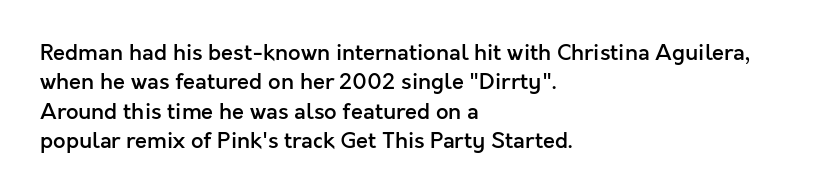
Q: Is the text bold? A: Semi-bold.
Q: Is the text italic (slanted)? A: No, it is upright.
Q: Is the text underlined? A: No.
Q: How is the paragraph aligned? A: Left-aligned.
Q: Is the spacing between letters normal or unusually wide? A: Normal.
Q: Is the spacing between lines tight, normal or loose? A: Normal.
